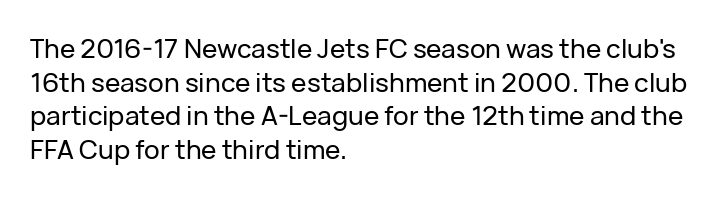
The image shows 26 px text type, upright; set left-aligned, normal line spacing (1.29x), normal letter spacing, not underlined.
